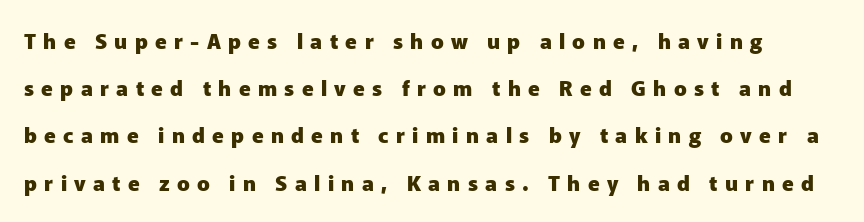
Q: Is the text bold? A: Yes.
Q: Is the text italic (slanted)? A: No, it is upright.
Q: Is the text underlined? A: No.
Q: Is the spacing between letters normal or unusually wide? A: Unusually wide.
Q: Is the spacing between lines tight, normal or loose? A: Loose.
